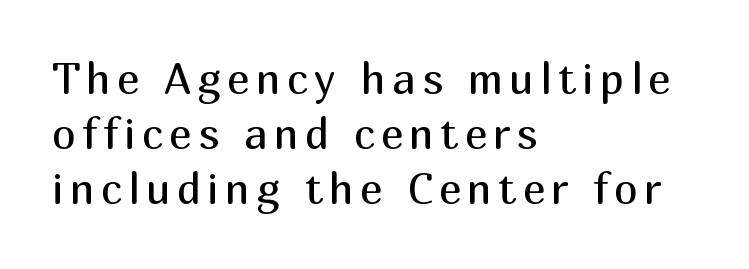
Q: Is the text bold? A: No.
Q: Is the text italic (slanted)? A: No, it is upright.
Q: Is the typeface a serif or a sans-serif typeface? A: Sans-serif.
Q: Is the text underlined? A: No.
Q: How is the paragraph aligned? A: Left-aligned.
Q: Is the spacing between lines tight, normal or loose? A: Normal.
Q: Width (condensed, normal, or wide)? A: Normal.
Q: Stroke contrast? A: Medium.
Q: x-height? A: Medium.
Q: Monospaced? A: No.
